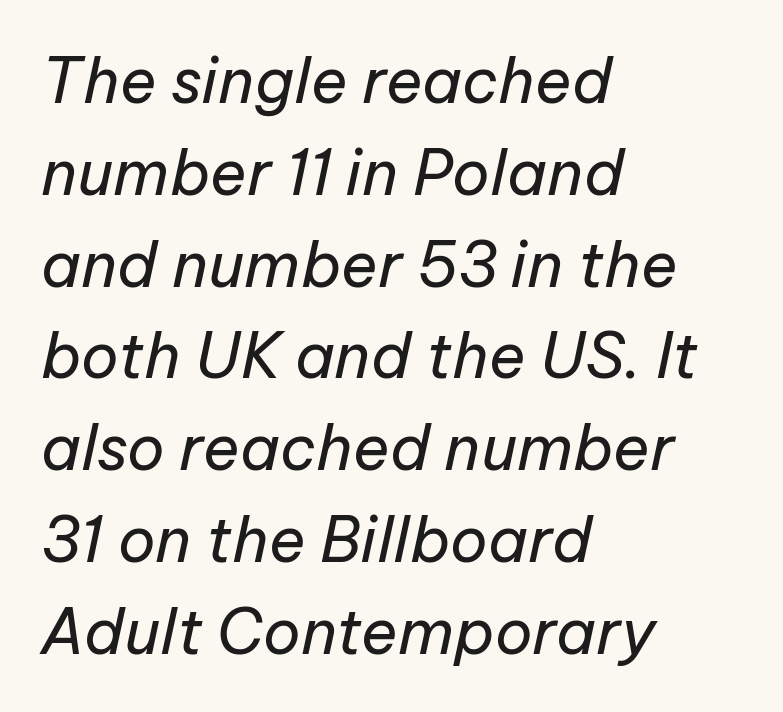
Is the type heavy? It reads as light-to-regular instead. The space beneath each line is pristine and unruled. The horizontal fit of the characters is conventional and even. Each letter keeps its own natural width here, so spacing adapts to shape. The block of text has a typical density, with ordinary space between rows.
